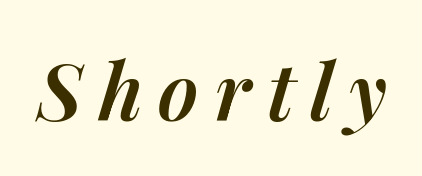
{"italic": "yes", "lean": "right", "slant_degrees": 14, "bold": "semi", "weight": "semibold", "width": "normal", "stroke_contrast": "medium", "x_height": "medium", "monospaced": "no", "underline": "no", "letter_spacing": "wide", "letter_spacing_em": 0.2, "glyph_px": 79}
